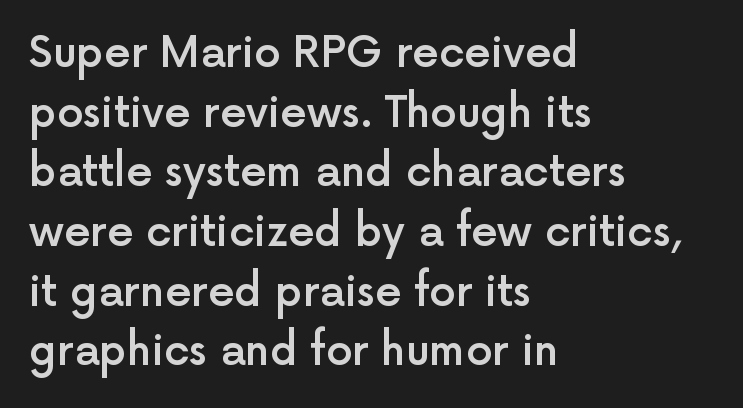
Q: Is the text bold? A: Semi-bold.
Q: Is the text italic (slanted)? A: No, it is upright.
Q: Is the typeface a serif or a sans-serif typeface? A: Sans-serif.
Q: Is the text underlined? A: No.
Q: How is the paragraph aligned? A: Left-aligned.
Q: Is the spacing between letters normal or unusually wide? A: Normal.
Q: Is the spacing between lines tight, normal or loose? A: Normal.
Q: Width (condensed, normal, or wide)? A: Normal.
Q: x-height? A: Medium.
Q: Monospaced? A: No.
